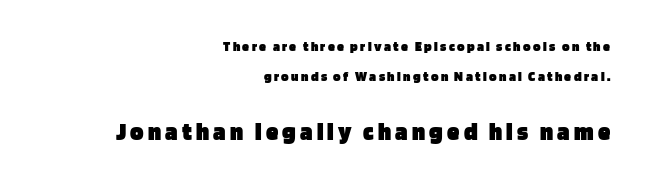
The image shows 25 px bold type, upright; set right-aligned, loose line spacing (2.11x), not underlined; the second (bottom) block is 1.79x larger.
